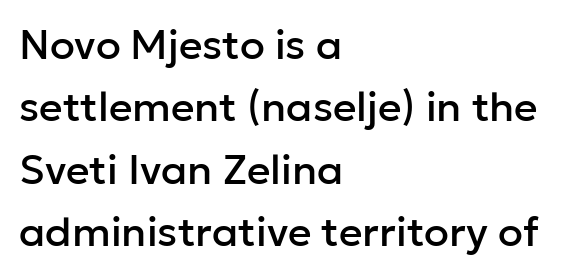
The font family rendered here belongs to the sans-serif group. Regular leading. Does the copy run flush right? No — it runs flush left. Words float on clear page, feet unadorned.
